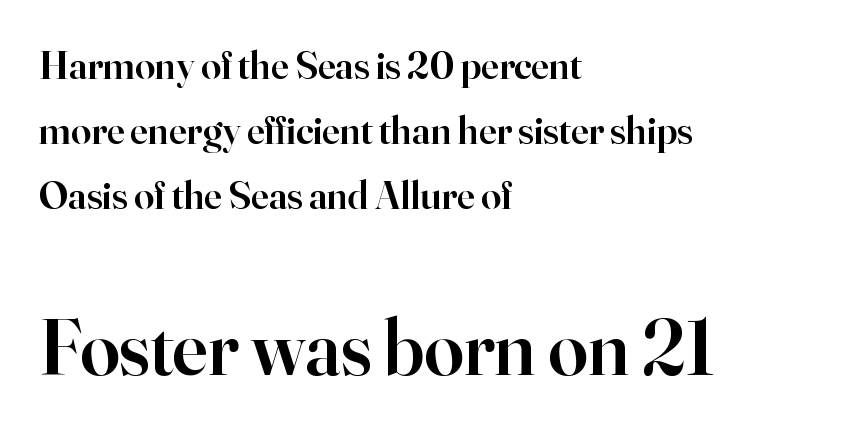
Vertically, the passage feels balanced, rows spaced as you'd expect. Proportional: the letters do not fall into vertical columns. Does the lettering tilt? It doesn't — this is upright. A typesetter would call this zero additional tracking. Plain, unruled lines of type. The later block is typeset at a bigger size than the earlier block.
